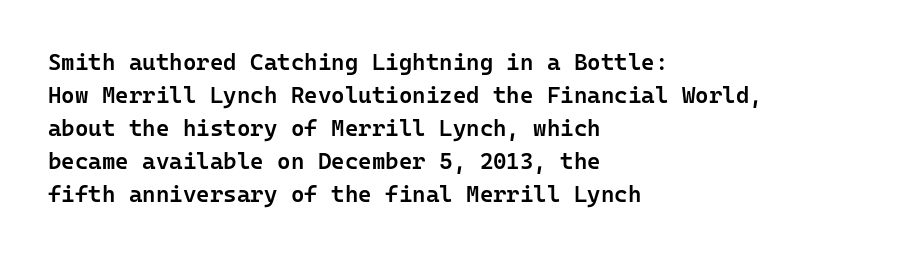
The image shows 23 px text type, upright; set left-aligned, normal line spacing (1.44x), normal letter spacing, not underlined.
